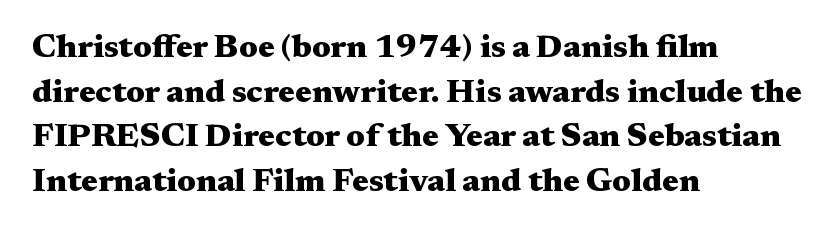
Unlike a clean sans, this face finishes its strokes with serifs. Short note: letters normally spaced. The specimen reads as upright at a glance. Think of a printed novel: that variable character pitch is what you see here.
